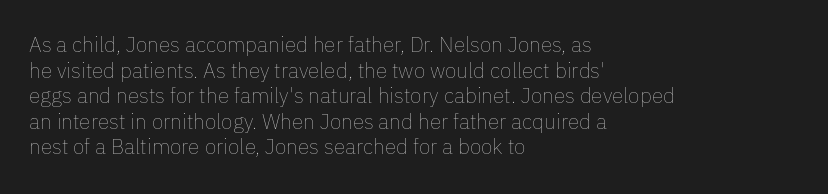
{"italic": "no", "bold": "no", "underline": "no", "align": "left", "line_spacing_ratio": 1.22, "letter_spacing": "normal", "letter_spacing_em": 0.0, "glyph_px": 21}
